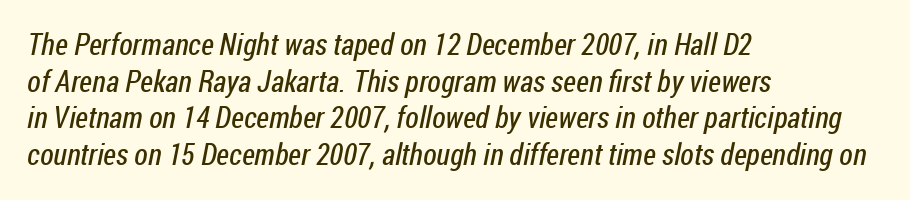
{"serif": "no", "bold": "no", "weight": "regular", "width": "condensed", "stroke_contrast": "low", "x_height": "medium", "monospaced": "no", "underline": "no", "align": "left", "line_spacing_ratio": 1.22, "letter_spacing": "normal", "letter_spacing_em": 0.0, "glyph_px": 30}
